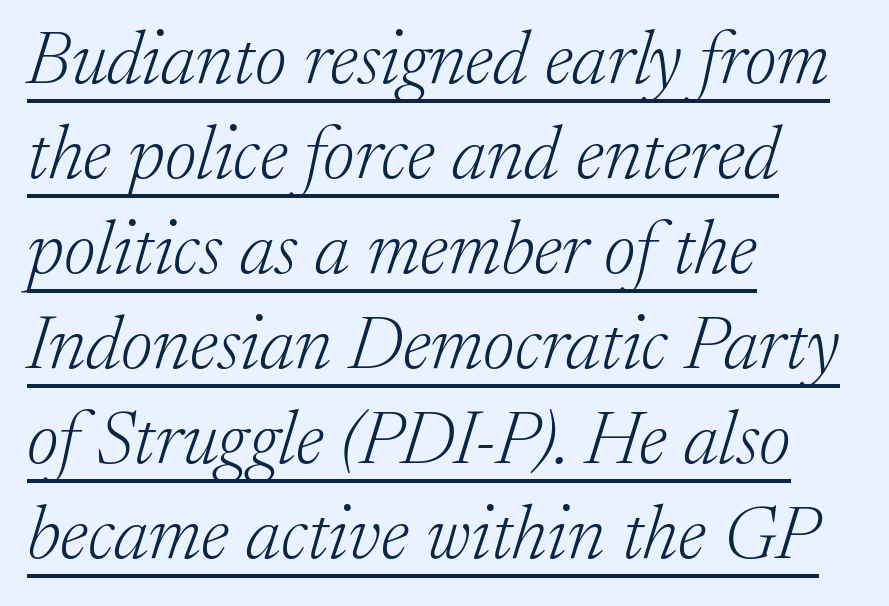
{"serif": "yes", "italic": "yes", "lean": "right", "slant_degrees": 17, "bold": "no", "weight": "light", "width": "normal", "stroke_contrast": "low", "x_height": "medium", "monospaced": "no", "underline": "yes", "align": "left", "line_spacing": "normal", "line_spacing_ratio": 1.25, "letter_spacing": "normal", "letter_spacing_em": 0.0, "glyph_px": 76}
